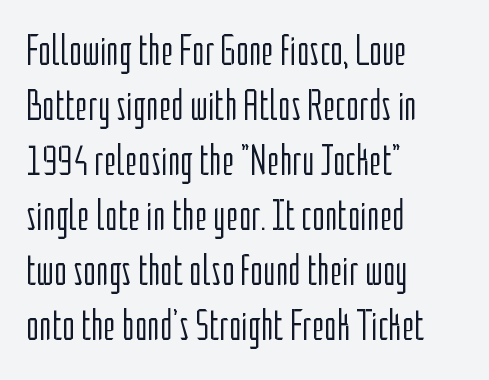
{"serif": "no", "italic": "no", "bold": "no", "weight": "light", "width": "condensed", "stroke_contrast": "low", "x_height": "medium", "monospaced": "no", "underline": "no", "align": "left", "line_spacing": "normal", "line_spacing_ratio": 1.28, "letter_spacing": "normal", "letter_spacing_em": 0.0, "glyph_px": 43}
